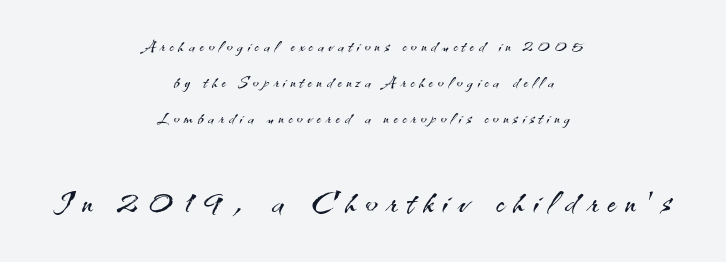
Q: Is the text bold? A: No.
Q: Is the text italic (slanted)? A: Yes.
Q: Is the typeface a serif or a sans-serif typeface? A: Sans-serif.
Q: Is the text underlined? A: No.
Q: How is the paragraph aligned? A: Centered.
Q: Is the spacing between letters normal or unusually wide? A: Unusually wide.
Q: Is the spacing between lines tight, normal or loose? A: Normal.
Q: Which block of text is set in a larger size, the first (top) or the second (bottom)? A: The second (bottom) one.
Q: Width (condensed, normal, or wide)? A: Normal.
Q: Stroke contrast? A: Medium.
Q: x-height? A: Small.
Q: Monospaced? A: No.
